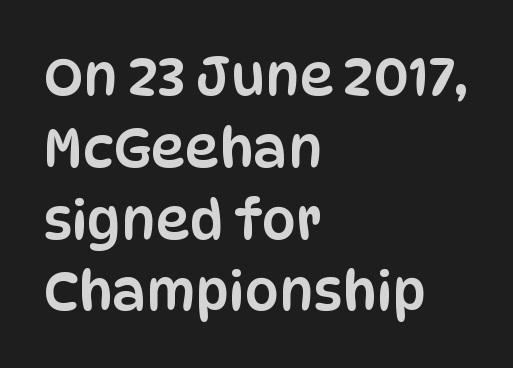
The string is rendered with underlining switched off. Baseline-to-baseline distance is the conventional proportion of letter height. Inter-character spacing is left at the font's built-in metrics. Short and long lines alike share a common starting point at left. Looks like regular typesetting: each glyph gets only the width it needs. Serifs: no, the terminals of the letterforms are clean.
